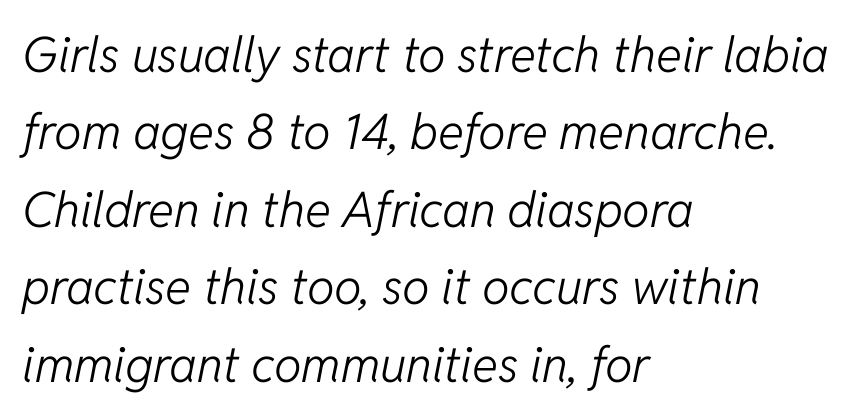
{"italic": "yes", "lean": "right", "slant_degrees": 11, "bold": "no", "weight": "light", "width": "normal", "stroke_contrast": "low", "x_height": "medium", "monospaced": "no", "underline": "no", "align": "left", "line_spacing": "normal", "line_spacing_ratio": 1.58, "letter_spacing": "normal", "letter_spacing_em": 0.0, "glyph_px": 49}
